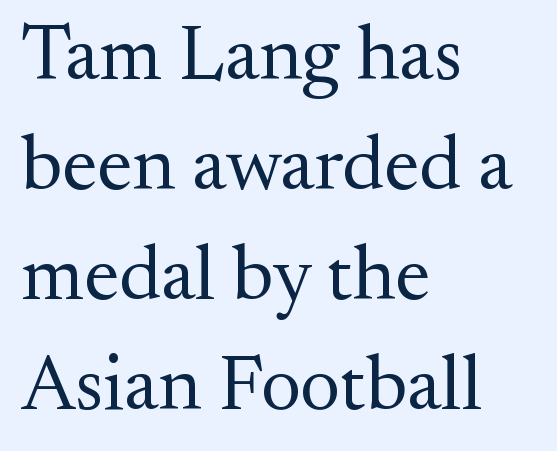
Stroke thickness stays within the range of a standard reading face or lighter. Letters rest on an invisible, unmarked baseline. Visually the block forms a straight wall on the left and a jagged coastline on the right. Old-style or modern, the face here clearly has serifs. These lines are rendered in a variable-pitch font.
